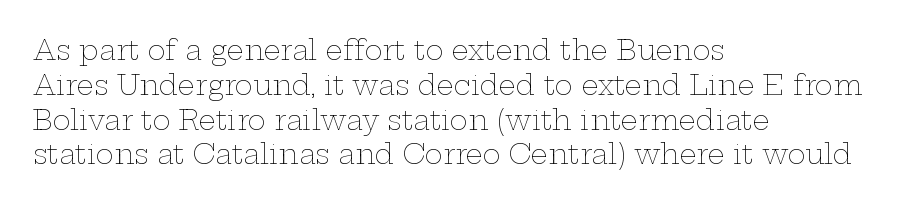
Q: Is the text bold? A: No.
Q: Is the text italic (slanted)? A: No, it is upright.
Q: Is the text underlined? A: No.
Q: How is the paragraph aligned? A: Left-aligned.
Q: Is the spacing between letters normal or unusually wide? A: Normal.
Q: Is the spacing between lines tight, normal or loose? A: Normal.
